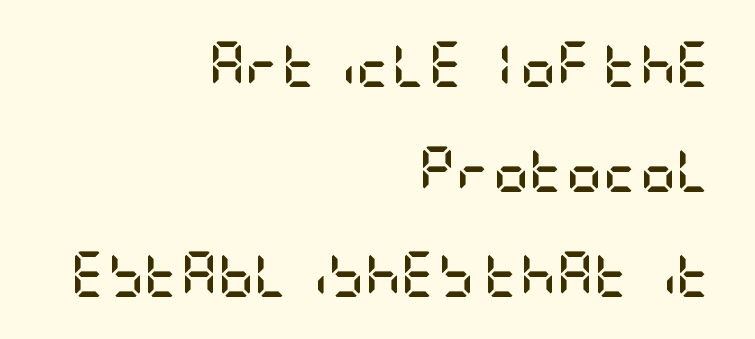
{"serif": "no", "italic": "no", "bold": "yes", "weight": "semibold", "width": "condensed", "stroke_contrast": "low", "x_height": "large", "underline": "no", "align": "right", "line_spacing": "loose", "line_spacing_ratio": 2.33, "letter_spacing": "normal", "letter_spacing_em": 0.0, "glyph_px": 45}
